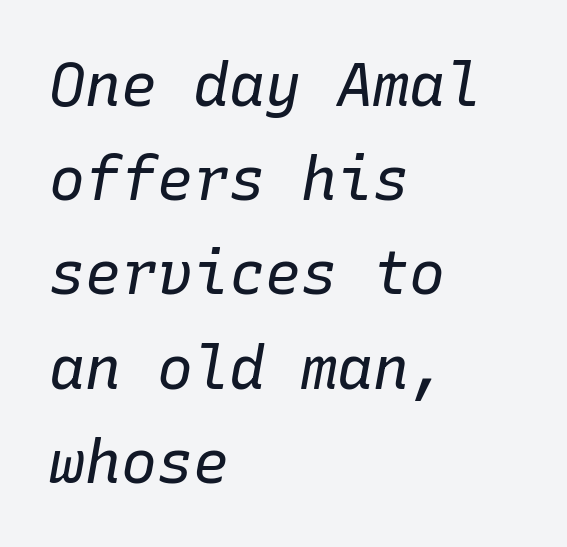
{"italic": "yes", "lean": "right", "slant_degrees": 10, "bold": "no", "weight": "regular", "width": "normal", "stroke_contrast": "low", "x_height": "medium", "monospaced": "yes", "underline": "no", "align": "left", "line_spacing": "normal", "line_spacing_ratio": 1.57, "letter_spacing": "normal", "letter_spacing_em": 0.0, "glyph_px": 60}
